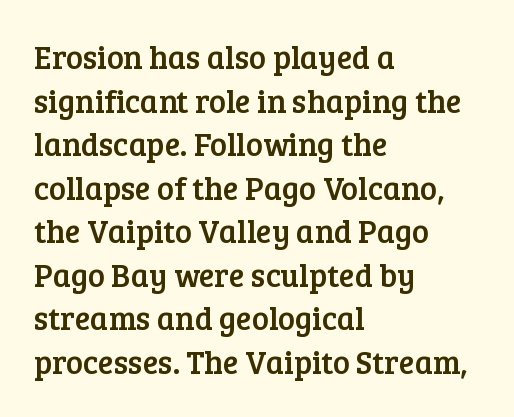
The space between consecutive lines is moderate. Each line starts at the same left margin while the right side varies. The font's upright variant was chosen for this text. You can tell from the footed stems that serif type was used. The letterforms sit shoulder to shoulder at normal distance. The passage shown is not underscored anywhere.
